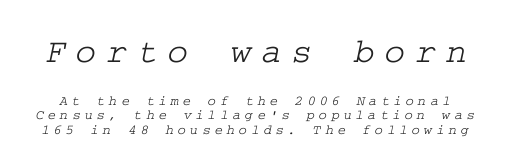
The passage shown begins with its larger block and ends with its smaller one. Display-style spreading of the glyphs; the letterfit is very open. A bare baseline throughout the passage. Does the leading feel generous? Not at all — it's pinched.
